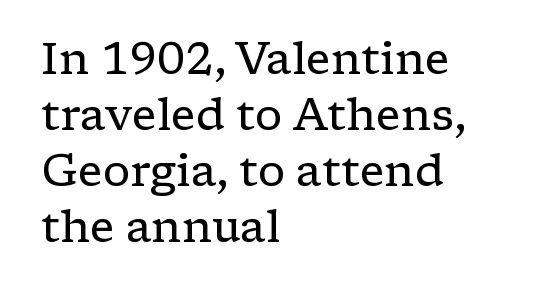
{"serif": "yes", "italic": "no", "bold": "no", "weight": "regular", "width": "wide", "stroke_contrast": "low", "x_height": "medium", "monospaced": "no", "underline": "no", "align": "left", "line_spacing": "normal", "line_spacing_ratio": 1.27, "letter_spacing": "normal", "letter_spacing_em": 0.0, "glyph_px": 44}
